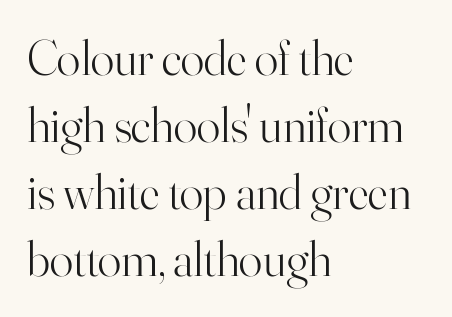
Any mark beneath the type? The region is blank. This block has exactly the height ordinary leading produces. Is the type heavy? It reads as light-to-regular instead. A typesetter would call this zero additional tracking. All the whitespace from short lines collects on the right.
